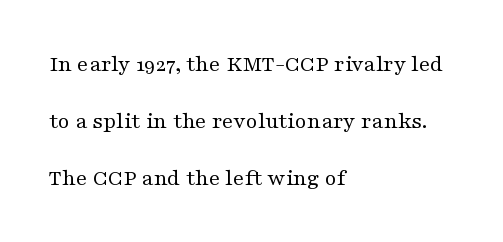
Ordinary non-slanted type is in use. If you measured baseline to baseline, you'd find a long distance. Which margin do the lines hug? The left one — the right edge is uneven. Between one letter and the next there's only the usual sliver of space. Any mark beneath the type? The region is blank.
